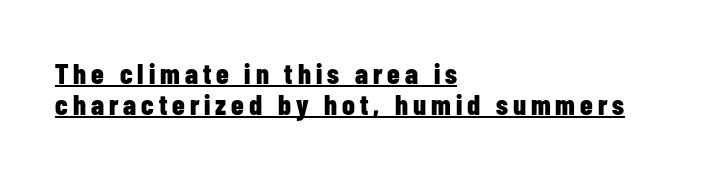
{"serif": "no", "italic": "no", "bold": "yes", "weight": "bold", "width": "condensed", "stroke_contrast": "low", "x_height": "medium", "monospaced": "no", "underline": "yes", "align": "left", "line_spacing": "tight", "line_spacing_ratio": 1.06, "glyph_px": 29}
